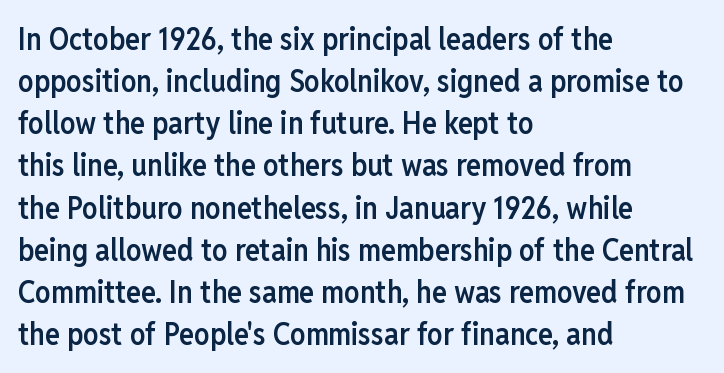
The image shows 31 px semibold, condensed sans-serif type, upright; set left-aligned, normal line spacing (1.36x), normal letter spacing, not underlined; low stroke contrast and a medium x-height.
